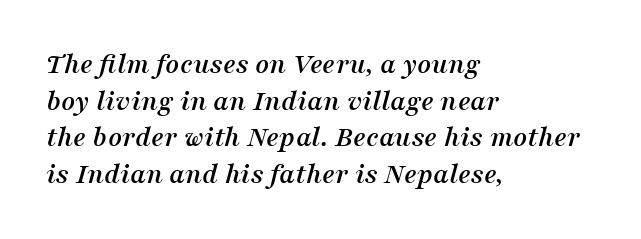
{"serif": "yes", "italic": "yes", "lean": "right", "slant_degrees": 16, "width": "normal", "stroke_contrast": "medium", "x_height": "medium", "monospaced": "no", "underline": "no", "align": "left", "line_spacing_ratio": 1.22, "letter_spacing": "normal", "letter_spacing_em": 0.0, "glyph_px": 30}
